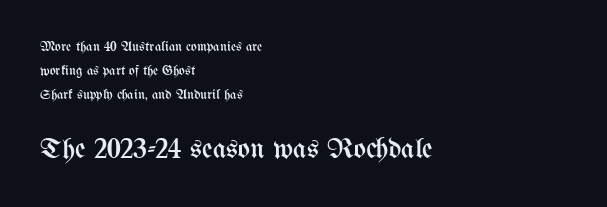
Q: Is the text bold? A: No.
Q: Is the text italic (slanted)? A: No, it is upright.
Q: Is the text underlined? A: No.
Q: How is the paragraph aligned? A: Left-aligned.
Q: Is the spacing between letters normal or unusually wide? A: Normal.
Q: Which block of text is set in a larger size, the first (top) or the second (bottom)? A: The second (bottom) one.
Q: Width (condensed, normal, or wide)? A: Condensed.
Q: Stroke contrast? A: Medium.
Q: x-height? A: Medium.
Q: Monospaced? A: No.
